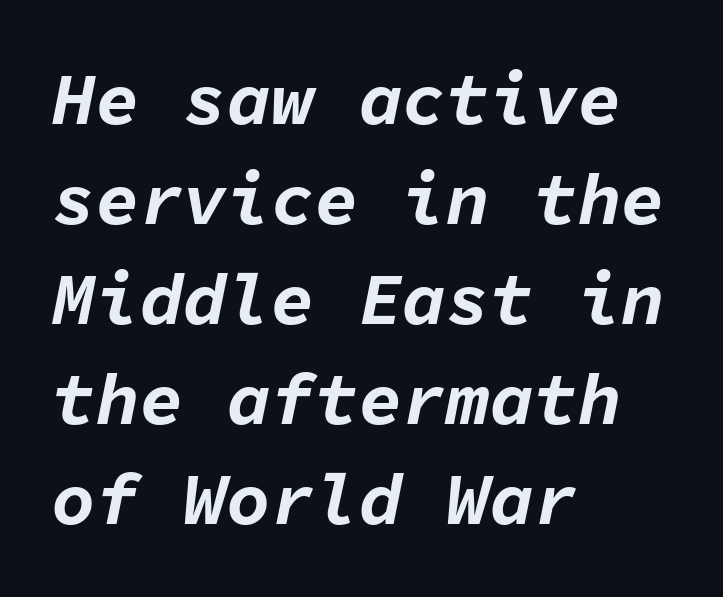
The image shows 73 px bold type, italic (leaning right), monospaced; set left-aligned, normal line spacing (1.37x), normal letter spacing, not underlined; low stroke contrast and a medium x-height.
